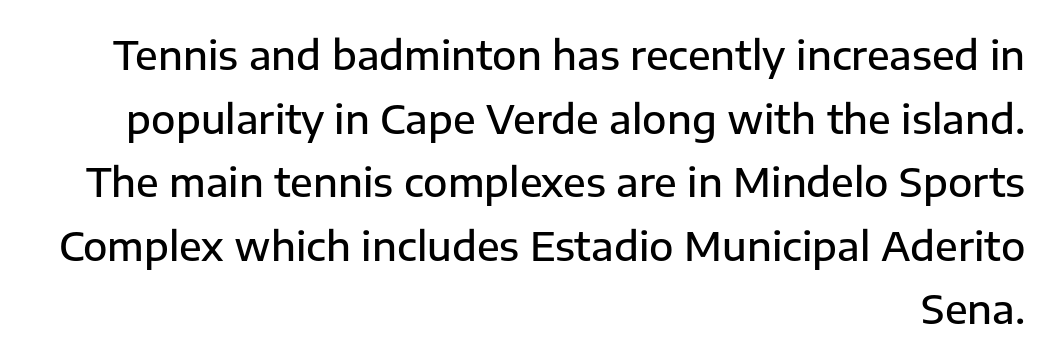
Spacing between characters is what you'd get straight out of the box. Just letters on the line, the space beneath them empty. Vertically, the passage feels balanced, rows spaced as you'd expect. Line ends are locked; line starts wander.
